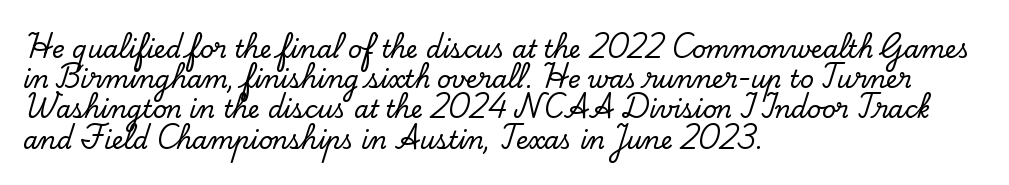
Leading: standard. The text block is weighted toward the left margin, trailing off unevenly rightward. Default kerning and tracking; the words read as compact shapes. Underlining? Definitely not there.
